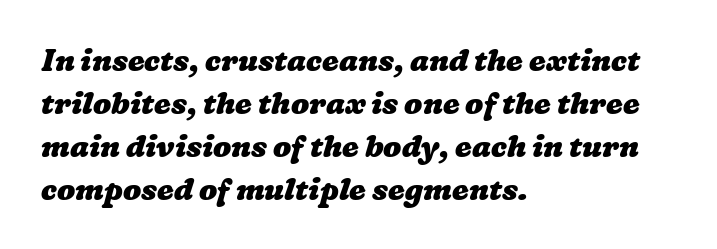
Q: Is the text bold? A: Yes.
Q: Is the text underlined? A: No.
Q: How is the paragraph aligned? A: Left-aligned.
Q: Is the spacing between letters normal or unusually wide? A: Normal.
Q: Is the spacing between lines tight, normal or loose? A: Normal.
Q: Width (condensed, normal, or wide)? A: Wide.
Q: Stroke contrast? A: Low.
Q: x-height? A: Medium.
Q: Monospaced? A: No.
